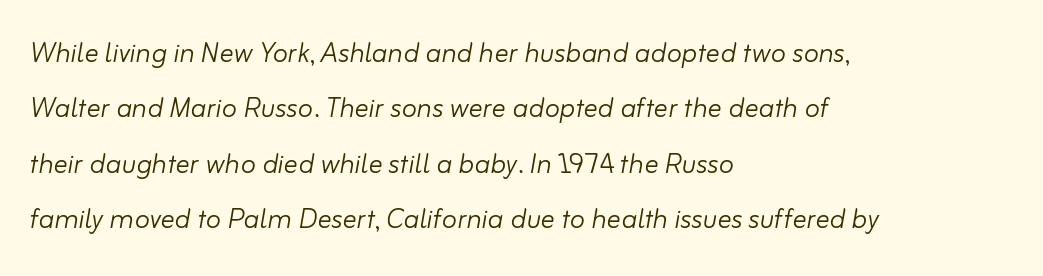
The image shows 35 px light type, italic (leaning right); set left-aligned, normal line spacing (1.58x), normal letter spacing, not underlined; low stroke contrast and a small x-height.
